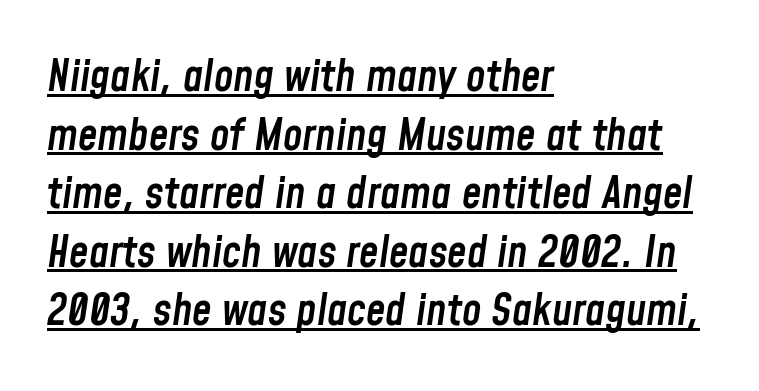
The image shows 44 px semibold, condensed type, italic (leaning right); set left-aligned, normal line spacing (1.33x), normal letter spacing, underlined; low stroke contrast and a medium x-height.
